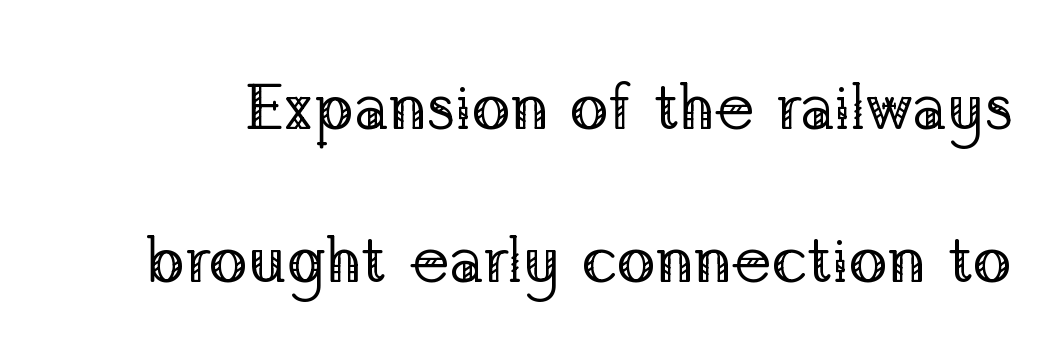
{"serif": "yes", "italic": "no", "bold": "no", "weight": "regular", "width": "normal", "stroke_contrast": "low", "x_height": "medium", "monospaced": "no", "underline": "no", "line_spacing": "loose", "line_spacing_ratio": 2.36, "letter_spacing": "normal", "letter_spacing_em": 0.0, "glyph_px": 65}
